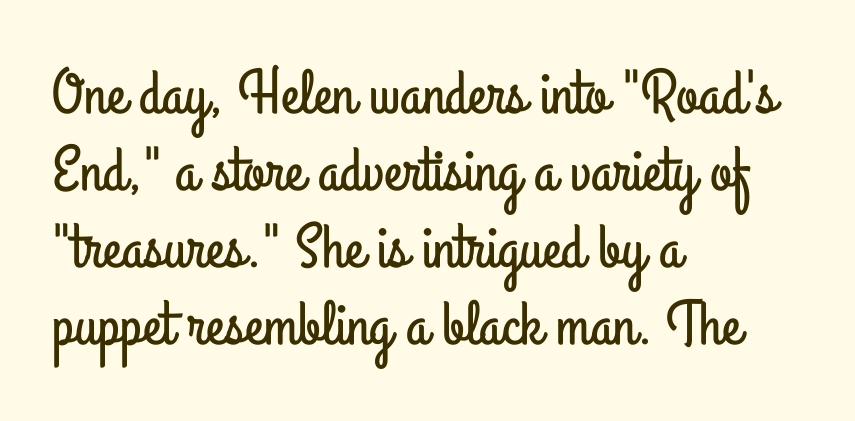
{"serif": "no", "italic": "no", "width": "condensed", "stroke_contrast": "low", "x_height": "small", "monospaced": "no", "underline": "no", "align": "left", "line_spacing_ratio": 1.22, "letter_spacing": "normal", "letter_spacing_em": 0.0, "glyph_px": 63}
